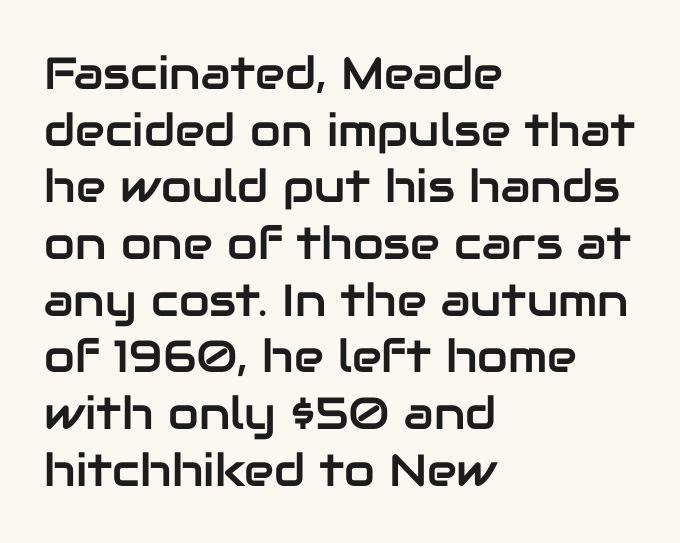
The image shows 45 px sans-serif type, upright; set left-aligned, normal line spacing (1.26x), normal letter spacing, not underlined; low stroke contrast and a medium x-height.
